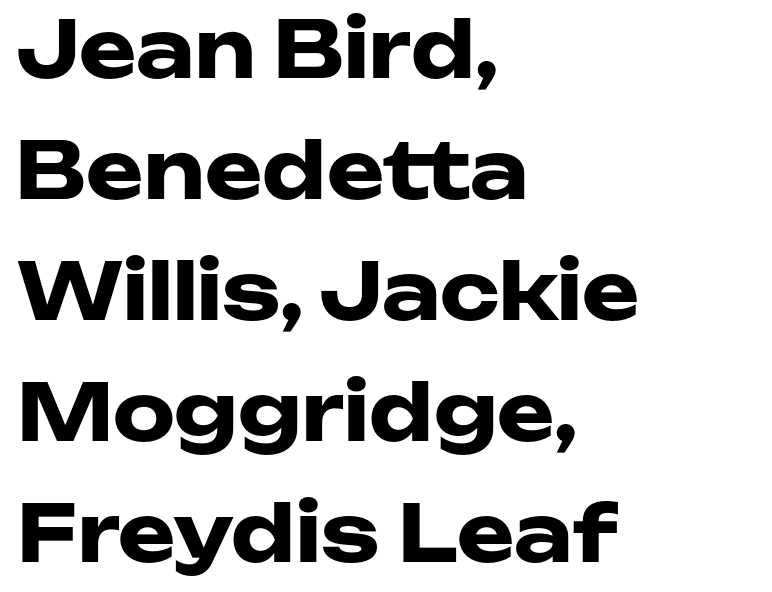
{"serif": "no", "italic": "no", "bold": "yes", "weight": "heavy", "width": "wide", "stroke_contrast": "low", "x_height": "medium", "monospaced": "no", "underline": "no", "align": "left", "line_spacing": "normal", "line_spacing_ratio": 1.55, "letter_spacing": "normal", "letter_spacing_em": 0.0, "glyph_px": 78}
